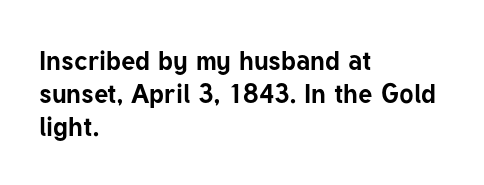
Q: Is the text bold? A: Yes.
Q: Is the text italic (slanted)? A: No, it is upright.
Q: Is the text underlined? A: No.
Q: How is the paragraph aligned? A: Left-aligned.
Q: Is the spacing between letters normal or unusually wide? A: Normal.
